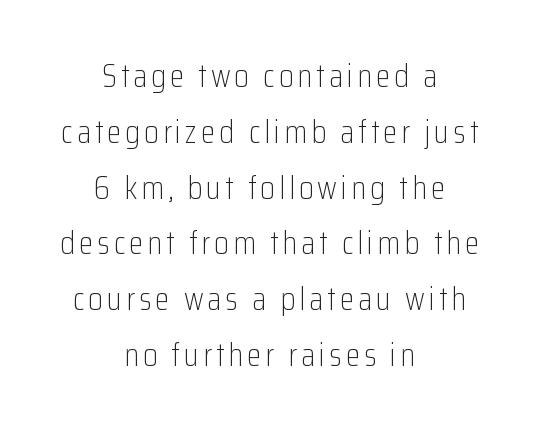
Stroke mass is kept to a normal reading level or below. No feet cap the strokes, marking this as sans-serif type. Vertically, the passage feels balanced, rows spaced as you'd expect. Any mark beneath the type? The region is blank. Posture: upright roman. A typesetter would call this proportional, since set widths differ per character.
